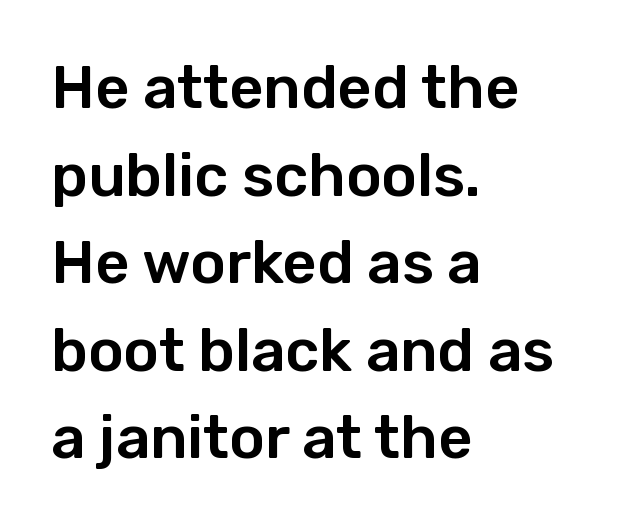
Q: Is the text italic (slanted)? A: No, it is upright.
Q: Is the typeface a serif or a sans-serif typeface? A: Sans-serif.
Q: Is the text underlined? A: No.
Q: How is the paragraph aligned? A: Left-aligned.
Q: Is the spacing between letters normal or unusually wide? A: Normal.
Q: Is the spacing between lines tight, normal or loose? A: Normal.
Q: Width (condensed, normal, or wide)? A: Normal.
Q: Stroke contrast? A: Low.
Q: x-height? A: Medium.
Q: Monospaced? A: No.
